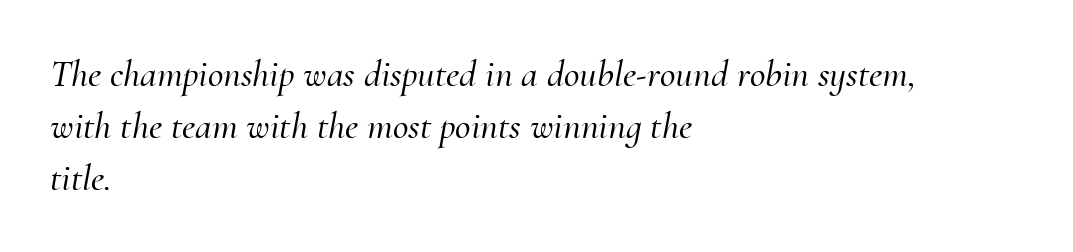
Q: Is the text italic (slanted)? A: Yes, it leans right by about 10 degrees.
Q: Is the typeface a serif or a sans-serif typeface? A: Serif.
Q: Is the text underlined? A: No.
Q: How is the paragraph aligned? A: Left-aligned.
Q: Is the spacing between letters normal or unusually wide? A: Normal.
Q: Is the spacing between lines tight, normal or loose? A: Normal.
Q: Width (condensed, normal, or wide)? A: Normal.
Q: Stroke contrast? A: Medium.
Q: x-height? A: Small.
Q: Monospaced? A: No.
